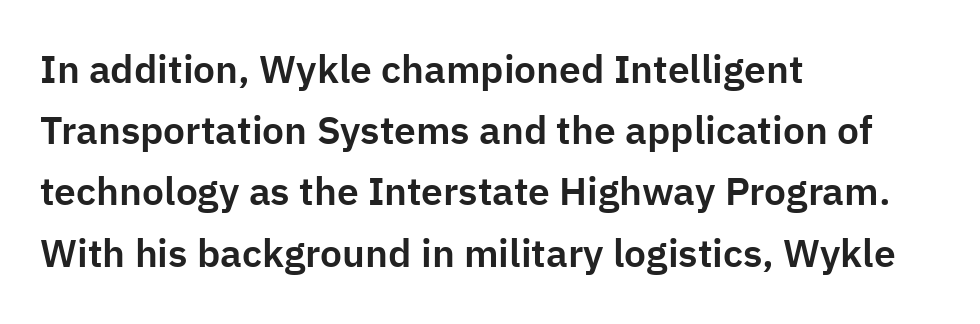
The tracking reads as untouched default to a designer's eye. Just letters on the line, the space beneath them empty. Each letter keeps its own natural width here, so spacing adapts to shape. The vertical gap from one line to the next is medium. Nothing sits at the stroke ends, so this counts as sans-serif.
